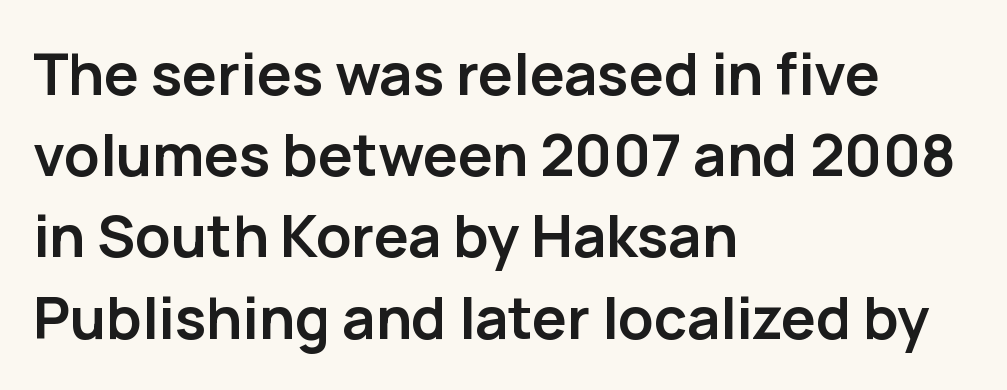
{"serif": "no", "italic": "no", "bold": "yes", "weight": "semibold", "width": "normal", "stroke_contrast": "low", "x_height": "medium", "monospaced": "no", "underline": "no", "align": "left", "line_spacing": "normal", "line_spacing_ratio": 1.4, "letter_spacing": "normal", "letter_spacing_em": 0.0, "glyph_px": 58}
